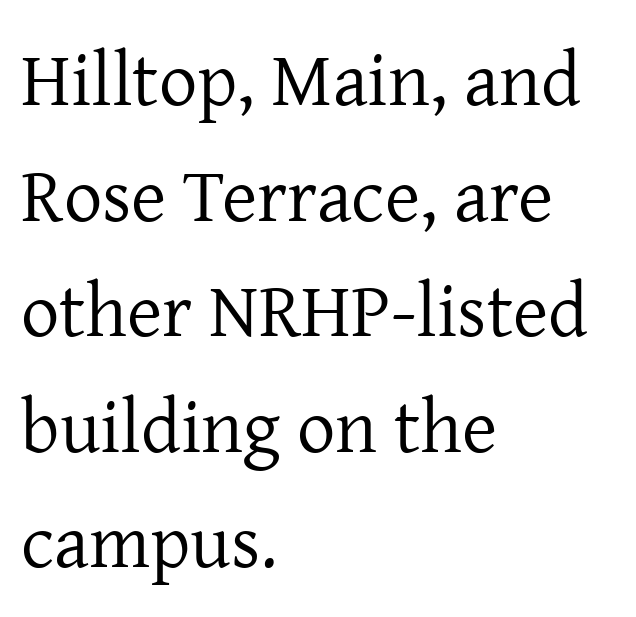
Default kerning and tracking; the words read as compact shapes. Character widths vary here, with narrow letters taking less room than wide ones. The characters are drawn with everyday or finer stroke widths. Plain, unruled lines of type. Is this a sans? No — the strokes have serifs. Caption: multi-line text, flush left, ragged right.
